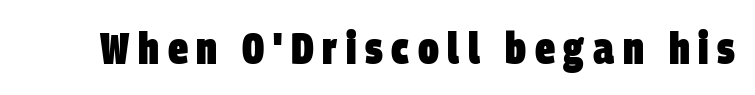
You could not count columns in this text — the font is proportionally spaced. Observe the absence of serifs on each vertical stroke in this sample. Only glyphs here, with clear space below each row. The letters are bold, with thick, heavy strokes.
